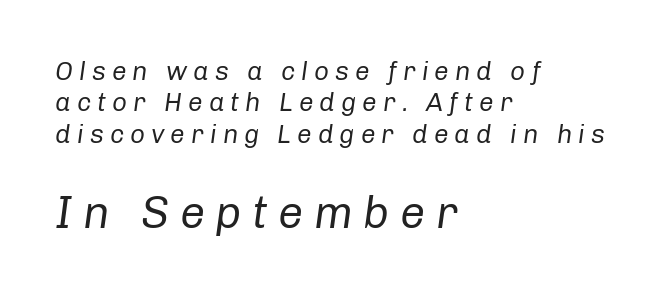
Do the characters align in a grid? No, the font is proportional. Which chunk is bigger? The second one — the bottom block dwarfs the top. Line beginnings align vertically; line endings do not. The letterforms stand isolated, each surrounded by extra space. The weight would be labelled regular, book, light, or lighter still. Beneath every word, the page is bare.
